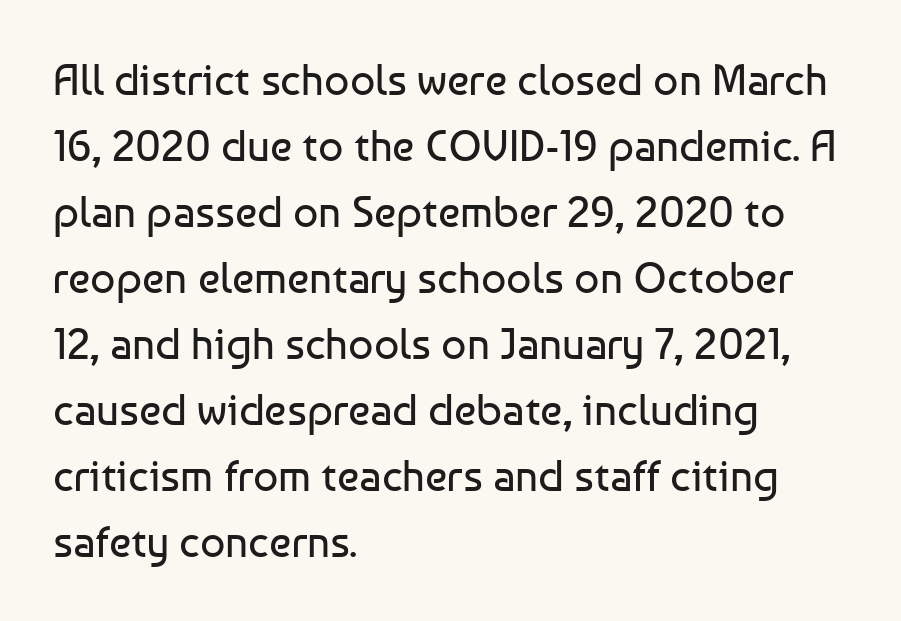
{"serif": "no", "italic": "no", "bold": "no", "weight": "regular", "width": "normal", "stroke_contrast": "low", "x_height": "medium", "monospaced": "no", "underline": "no", "align": "left", "line_spacing": "normal", "line_spacing_ratio": 1.5, "letter_spacing": "normal", "letter_spacing_em": 0.0, "glyph_px": 44}
